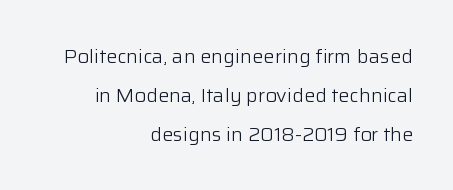
{"italic": "no", "bold": "no", "underline": "no", "align": "right", "line_spacing": "loose", "line_spacing_ratio": 1.94, "letter_spacing": "normal", "letter_spacing_em": 0.0, "glyph_px": 20}
